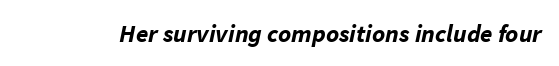
These words are printed bold, with thick strokes throughout. The letterforms sit shoulder to shoulder at normal distance. Style check: oblique. The words here are not underlined.
